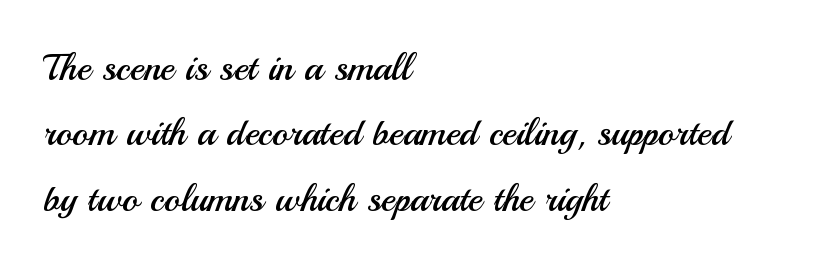
The image shows 38 px regular-weight sans-serif type; set left-aligned, line spacing 1.72x, normal letter spacing, not underlined; medium stroke contrast and a small x-height.
